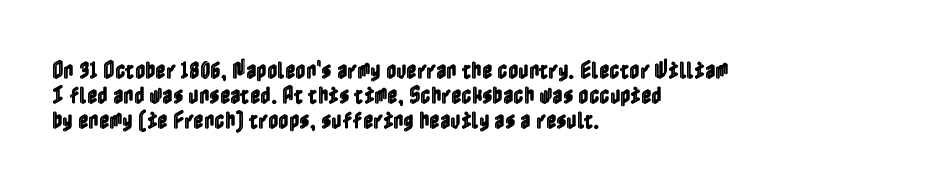
{"italic": "no", "underline": "no", "align": "left", "line_spacing": "normal", "line_spacing_ratio": 1.26, "letter_spacing": "normal", "letter_spacing_em": 0.0, "glyph_px": 20}
